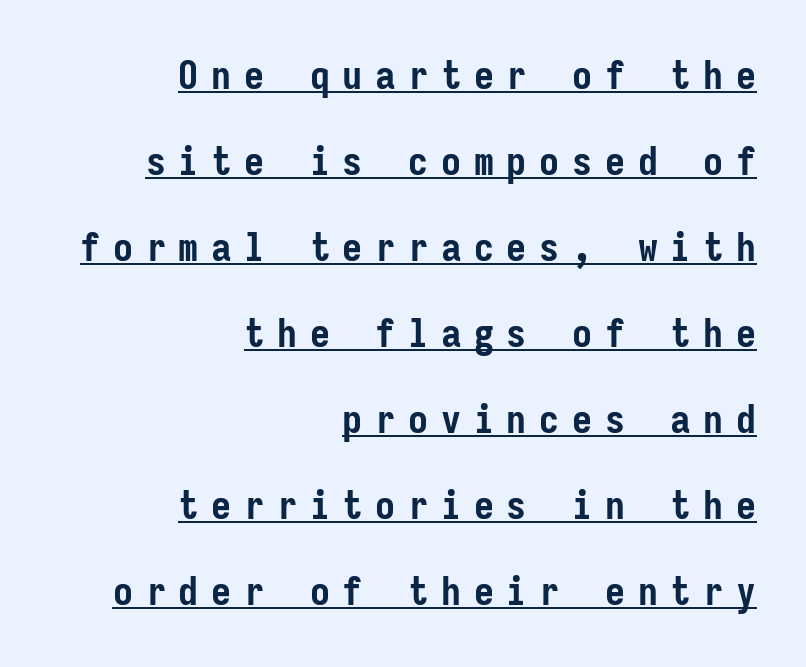
Line ends are locked; line starts wander. Nothing sits at the stroke ends, so this counts as sans-serif. You can tell it's not italic because the verticals are truly vertical. Is the type bold? Yes — the strokes are clearly thick and heavy. Every word sits above its own underline. A great deal of white space separates one row of letters from the next.
